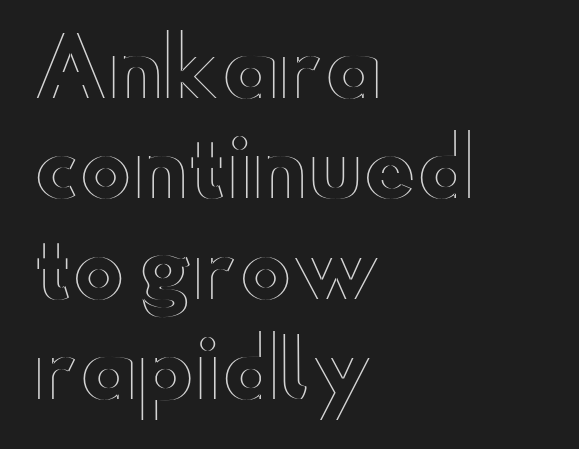
{"italic": "no", "width": "wide", "x_height": "small", "monospaced": "no", "underline": "no", "align": "left", "line_spacing": "normal", "line_spacing_ratio": 1.27, "letter_spacing": "normal", "letter_spacing_em": 0.0, "glyph_px": 79}
